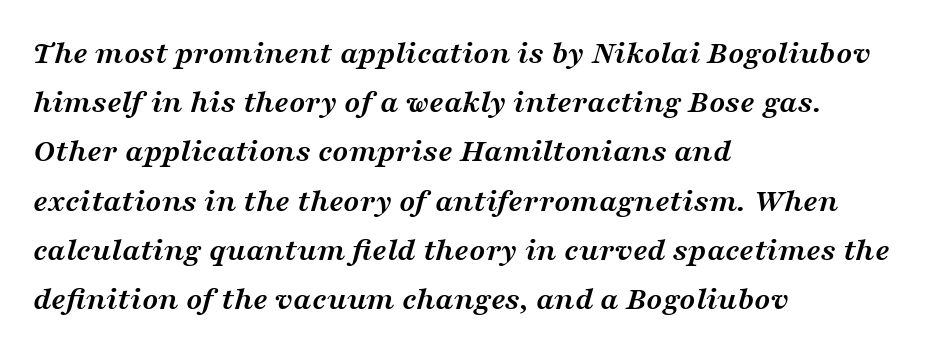
The image shows 33 px semibold, wide serif type, italic (leaning right); set left-aligned, normal line spacing (1.49x), normal letter spacing, not underlined; medium stroke contrast and a medium x-height.
